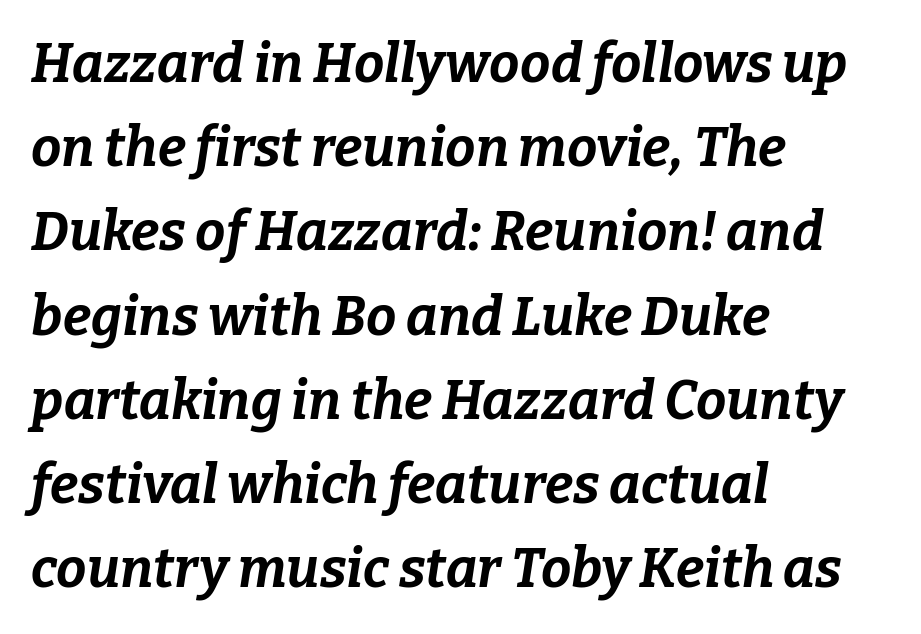
Q: Is the text bold? A: Yes.
Q: Is the text italic (slanted)? A: Yes, it leans right by about 9 degrees.
Q: Is the text underlined? A: No.
Q: How is the paragraph aligned? A: Left-aligned.
Q: Is the spacing between letters normal or unusually wide? A: Normal.
Q: Is the spacing between lines tight, normal or loose? A: Normal.
Q: Width (condensed, normal, or wide)? A: Normal.
Q: Stroke contrast? A: Low.
Q: x-height? A: Medium.
Q: Monospaced? A: No.
